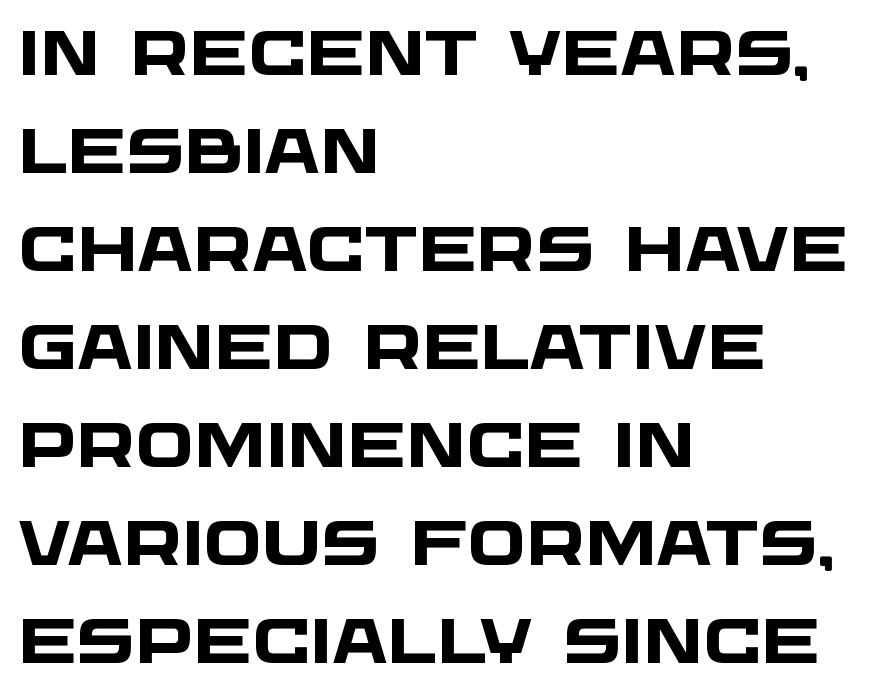
{"serif": "no", "bold": "yes", "weight": "heavy", "width": "wide", "stroke_contrast": "low", "x_height": "large", "monospaced": "no", "underline": "no", "align": "left", "line_spacing": "normal", "line_spacing_ratio": 1.58, "letter_spacing": "normal", "letter_spacing_em": 0.0, "glyph_px": 62}
